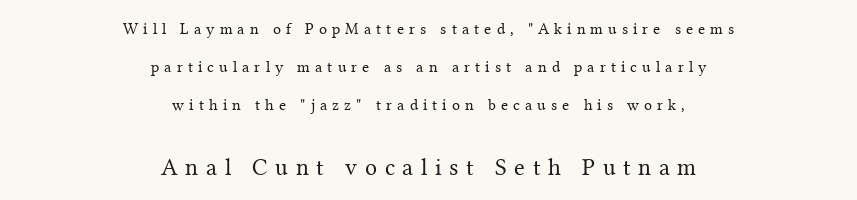
The image shows 24 px text type, upright; set centered, loose line spacing (2.39x), unusually wide letter spacing (+0.32 em), not underlined; the second (bottom) block is 1.5x larger.
